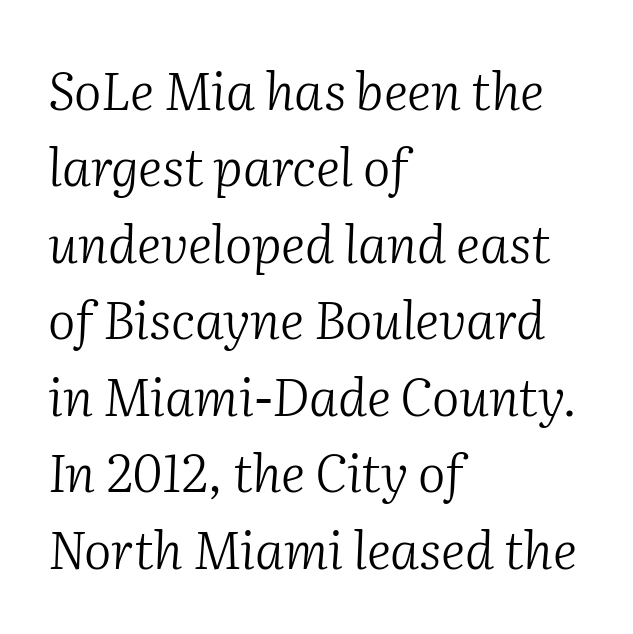
{"serif": "yes", "italic": "yes", "lean": "right", "slant_degrees": 2, "bold": "no", "weight": "light", "width": "normal", "stroke_contrast": "medium", "x_height": "medium", "monospaced": "no", "underline": "no", "align": "left", "line_spacing": "normal", "line_spacing_ratio": 1.47, "letter_spacing": "normal", "letter_spacing_em": 0.0, "glyph_px": 52}
